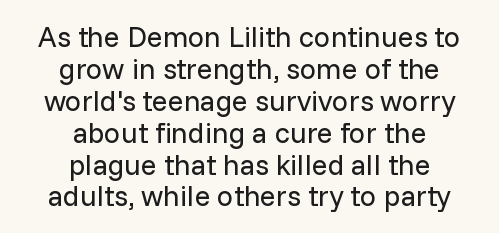
Is there any slant? The stems are plumb. In CSS terms this would be text-align: center. The strip under each line holds only bare page. Compared with typical paragraphs, the rows here are closer together. These glyphs show unthickened strokes, regular width or finer. You could call the tracking neutral — neither tight nor loose.
